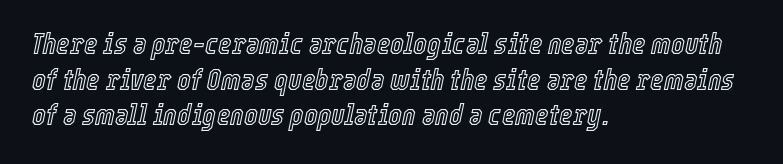
Q: Is the text italic (slanted)? A: Yes, it leans right by about 12 degrees.
Q: Is the text underlined? A: No.
Q: How is the paragraph aligned? A: Left-aligned.
Q: Is the spacing between letters normal or unusually wide? A: Normal.
Q: Width (condensed, normal, or wide)? A: Condensed.
Q: x-height? A: Medium.
Q: Monospaced? A: No.
